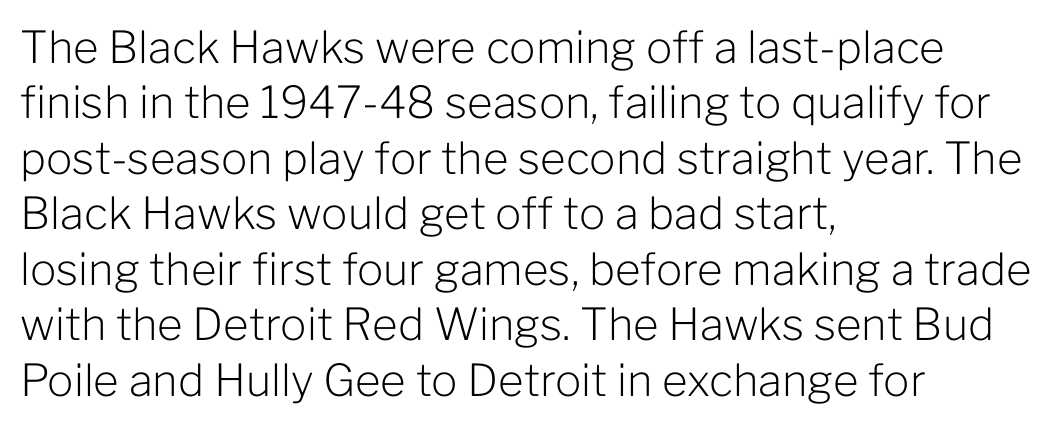
I'd call this a sans setting — the letters go barefoot. Students, note that the glyphs here touch the page at normal intervals. The specimen reads as upright at a glance. Is this a fixed-width face? No — the glyphs have proportional, varying widths. The ragged edge is on the right, which tells us the setting is flush left.
